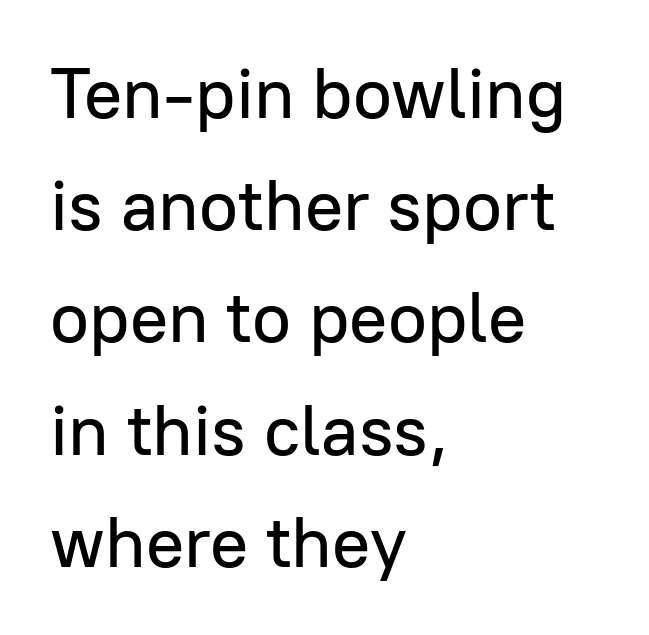
The image shows 71 px sans-serif type, upright; set left-aligned, normal line spacing (1.58x), normal letter spacing, not underlined; low stroke contrast and a medium x-height.
